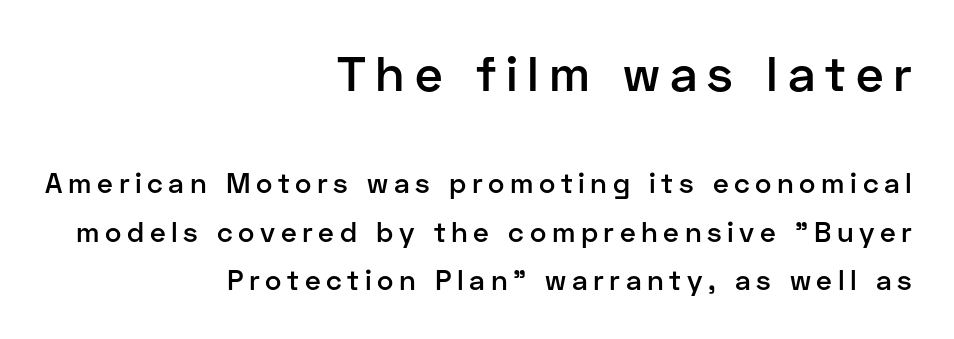
The image shows 49 px semibold sans-serif type, upright; set right-aligned, line spacing 1.72x, unusually wide letter spacing (+0.2 em), not underlined; the first (top) block is 1.75x larger; low stroke contrast and a medium x-height.
